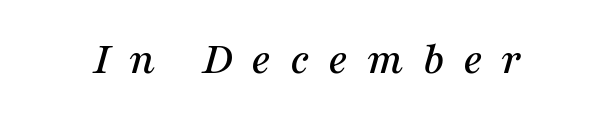
Q: Is the text italic (slanted)? A: Yes, it leans right by about 16 degrees.
Q: Is the typeface a serif or a sans-serif typeface? A: Serif.
Q: Is the text underlined? A: No.
Q: Is the spacing between letters normal or unusually wide? A: Unusually wide.
Q: Width (condensed, normal, or wide)? A: Normal.
Q: Stroke contrast? A: Medium.
Q: x-height? A: Medium.
Q: Monospaced? A: No.
